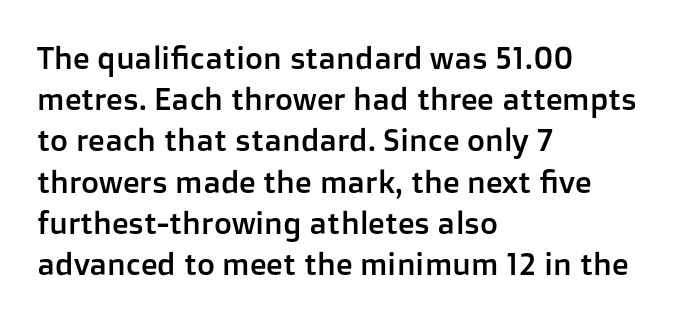
Q: Is the text italic (slanted)? A: No, it is upright.
Q: Is the typeface a serif or a sans-serif typeface? A: Sans-serif.
Q: Is the text underlined? A: No.
Q: How is the paragraph aligned? A: Left-aligned.
Q: Is the spacing between letters normal or unusually wide? A: Normal.
Q: Is the spacing between lines tight, normal or loose? A: Normal.
Q: Width (condensed, normal, or wide)? A: Normal.
Q: Stroke contrast? A: Low.
Q: x-height? A: Medium.
Q: Monospaced? A: No.
